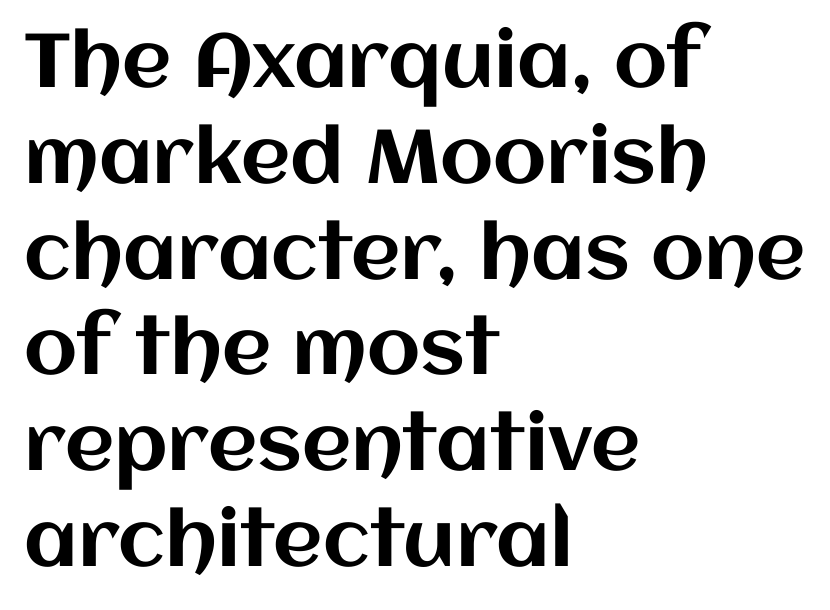
{"italic": "no", "width": "normal", "stroke_contrast": "medium", "x_height": "large", "monospaced": "no", "underline": "no", "align": "left", "line_spacing": "normal", "line_spacing_ratio": 1.26, "letter_spacing": "normal", "letter_spacing_em": 0.0, "glyph_px": 76}
